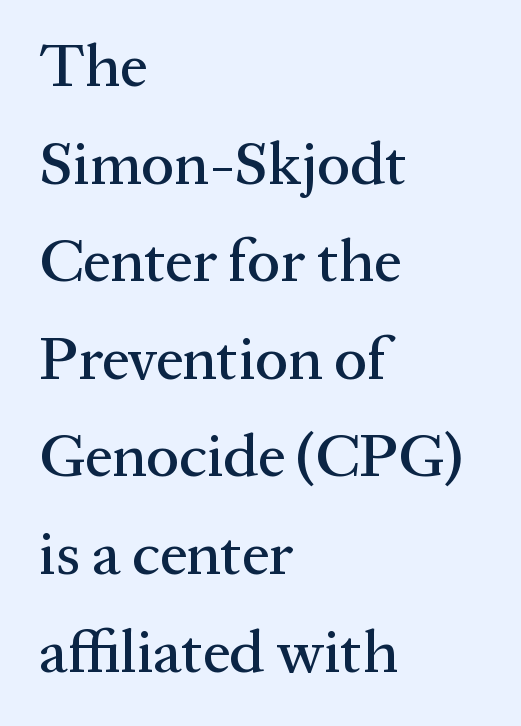
Q: Is the text italic (slanted)? A: No, it is upright.
Q: Is the typeface a serif or a sans-serif typeface? A: Serif.
Q: Is the text underlined? A: No.
Q: How is the paragraph aligned? A: Left-aligned.
Q: Is the spacing between letters normal or unusually wide? A: Normal.
Q: Is the spacing between lines tight, normal or loose? A: Normal.
Q: Width (condensed, normal, or wide)? A: Normal.
Q: Stroke contrast? A: Medium.
Q: x-height? A: Medium.
Q: Monospaced? A: No.
